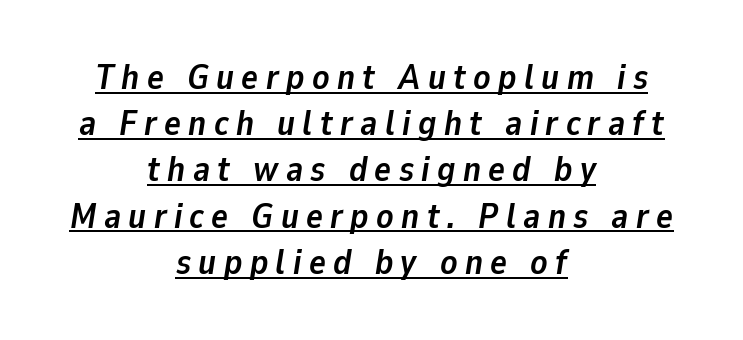
Q: Is the text bold? A: Yes.
Q: Is the text italic (slanted)? A: Yes, it leans right by about 9 degrees.
Q: Is the text underlined? A: Yes.
Q: How is the paragraph aligned? A: Centered.
Q: Is the spacing between letters normal or unusually wide? A: Unusually wide.
Q: Is the spacing between lines tight, normal or loose? A: Normal.
Q: Width (condensed, normal, or wide)? A: Normal.
Q: Stroke contrast? A: Low.
Q: x-height? A: Medium.
Q: Monospaced? A: No.
